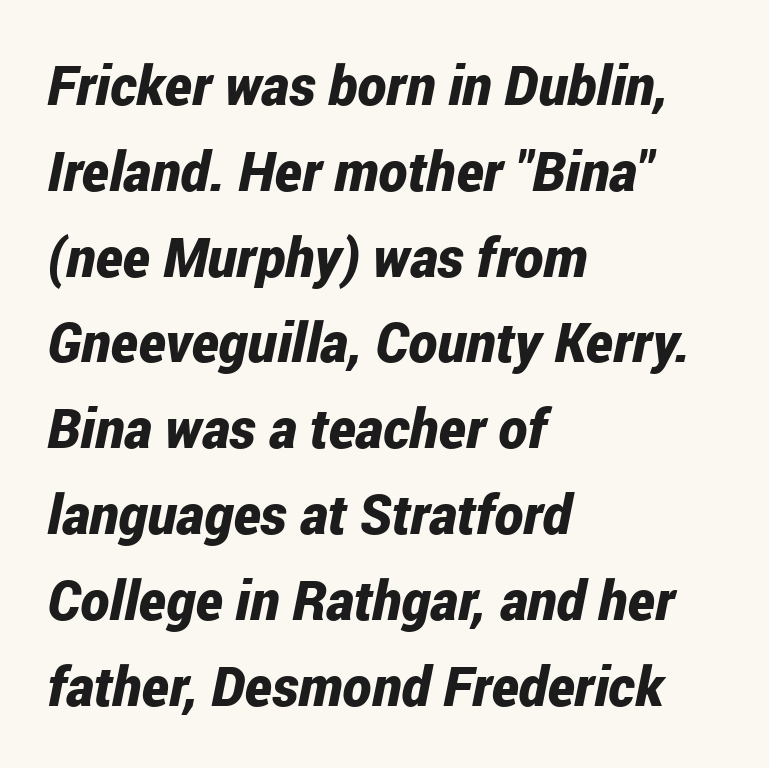
If you drew a line through each stem, it would be angled. This sample uses plain, unmodified letter spacing. Strong, thick strokes mark this as bold type. The area under the type is left untouched.
